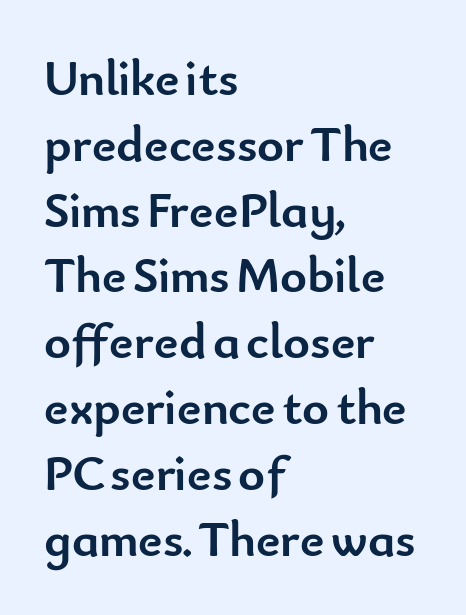
{"serif": "no", "italic": "no", "bold": "yes", "weight": "semibold", "width": "normal", "stroke_contrast": "low", "x_height": "small", "monospaced": "no", "underline": "no", "align": "left", "line_spacing": "normal", "line_spacing_ratio": 1.29, "letter_spacing": "normal", "letter_spacing_em": 0.0, "glyph_px": 51}
